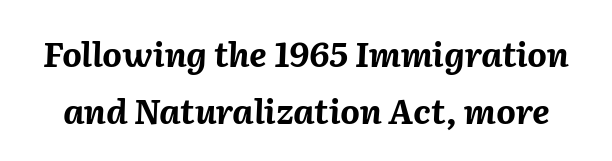
Q: Is the text bold? A: Yes.
Q: Is the text italic (slanted)? A: Yes, it leans right by about 2 degrees.
Q: Is the text underlined? A: No.
Q: Is the spacing between letters normal or unusually wide? A: Normal.
Q: Is the spacing between lines tight, normal or loose? A: Normal.
Q: Width (condensed, normal, or wide)? A: Normal.
Q: Stroke contrast? A: Medium.
Q: x-height? A: Medium.
Q: Monospaced? A: No.
